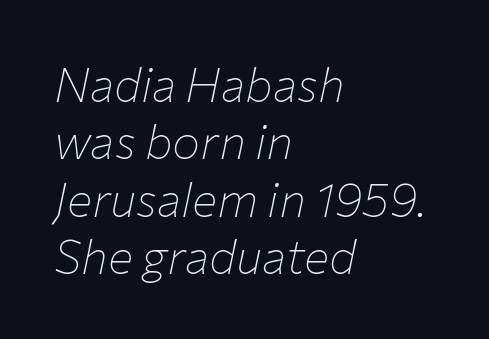
The lines are quadded left. The whole block is typeset with a tilt. Letters rest on an invisible, unmarked baseline. Note the varied advance widths — an 'i' is clearly narrower than an 'm'.
